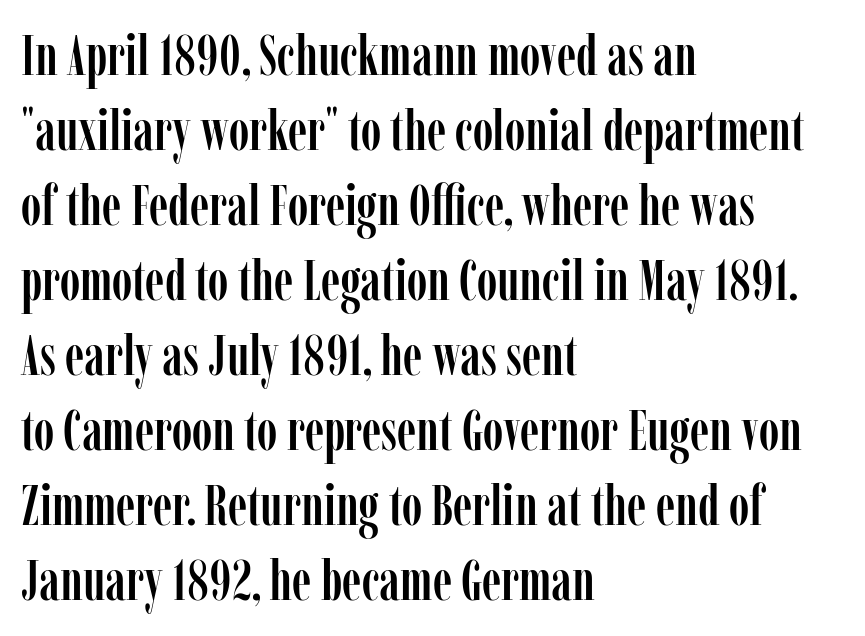
The image shows 56 px condensed serif type, upright; set left-aligned, normal line spacing (1.34x), normal letter spacing, not underlined; low stroke contrast and a medium x-height.
